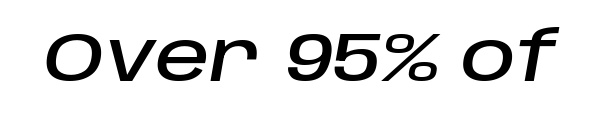
Q: Is the text italic (slanted)? A: Yes, it leans right by about 10 degrees.
Q: Is the text underlined? A: No.
Q: Is the spacing between letters normal or unusually wide? A: Normal.
Q: Width (condensed, normal, or wide)? A: Normal.
Q: Stroke contrast? A: Low.
Q: x-height? A: Large.
Q: Monospaced? A: No.
